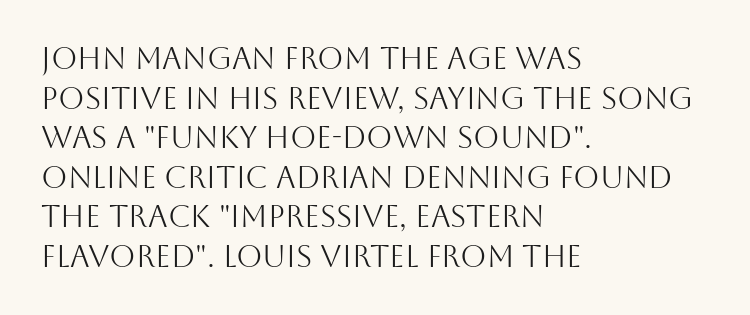
Q: Is the text bold? A: No.
Q: Is the text italic (slanted)? A: No, it is upright.
Q: Is the typeface a serif or a sans-serif typeface? A: Sans-serif.
Q: Is the text underlined? A: No.
Q: How is the paragraph aligned? A: Left-aligned.
Q: Is the spacing between letters normal or unusually wide? A: Normal.
Q: Is the spacing between lines tight, normal or loose? A: Normal.
Q: Width (condensed, normal, or wide)? A: Normal.
Q: Stroke contrast? A: Medium.
Q: x-height? A: Large.
Q: Monospaced? A: No.
